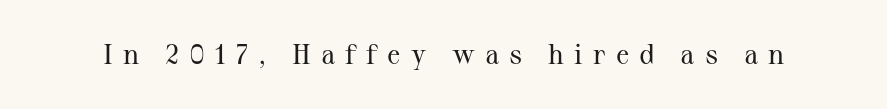
Q: Is the text bold? A: No.
Q: Is the text italic (slanted)? A: No, it is upright.
Q: Is the typeface a serif or a sans-serif typeface? A: Serif.
Q: Is the text underlined? A: No.
Q: Is the spacing between letters normal or unusually wide? A: Unusually wide.
Q: Width (condensed, normal, or wide)? A: Normal.
Q: Stroke contrast? A: Medium.
Q: x-height? A: Medium.
Q: Monospaced? A: No.
